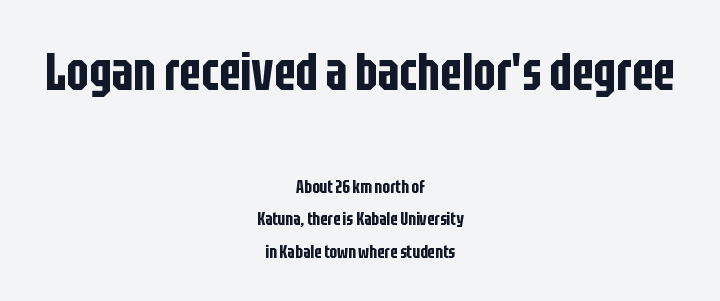
Lines of text with bare space underneath. Which of the two is more prominent by size? The first, at the top. Neither beginnings nor endings align; midpoints do. Nobody touched the tracking dial on this one. Here the designer chose a conventional face with non-uniform glyph widths. Every character sits straight up, as roman type does.
